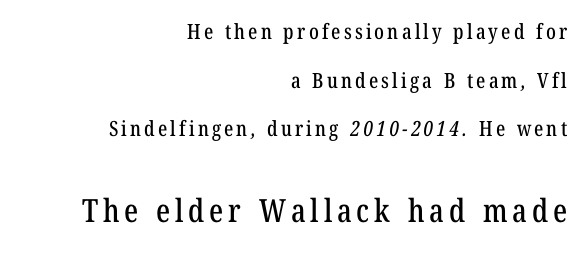
The image shows 32 px condensed serif type; set right-aligned, loose line spacing (2.31x), not underlined; the second (bottom) block is 1.52x larger; low stroke contrast and a medium x-height.
